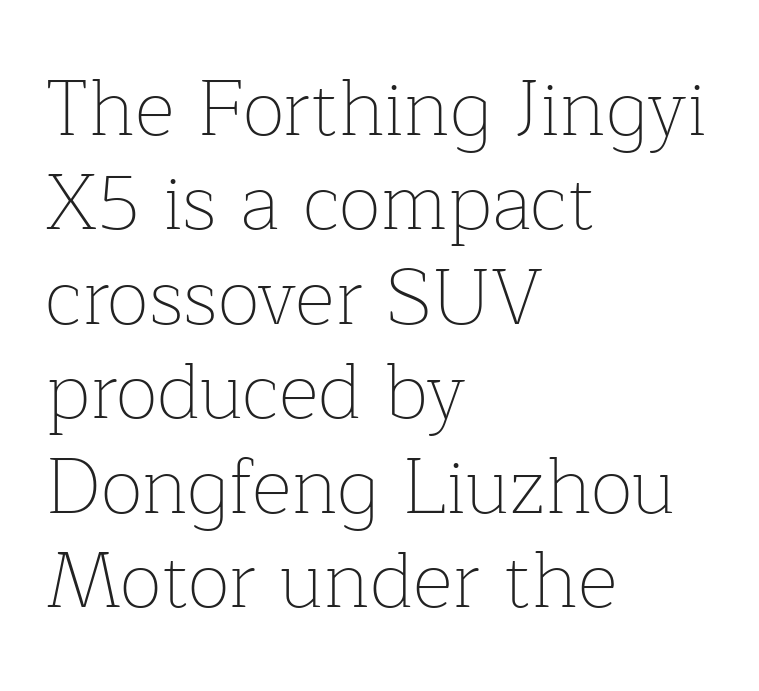
The image shows 78 px thin serif type, upright; set left-aligned, line spacing 1.21x, normal letter spacing, not underlined; low stroke contrast and a medium x-height.
